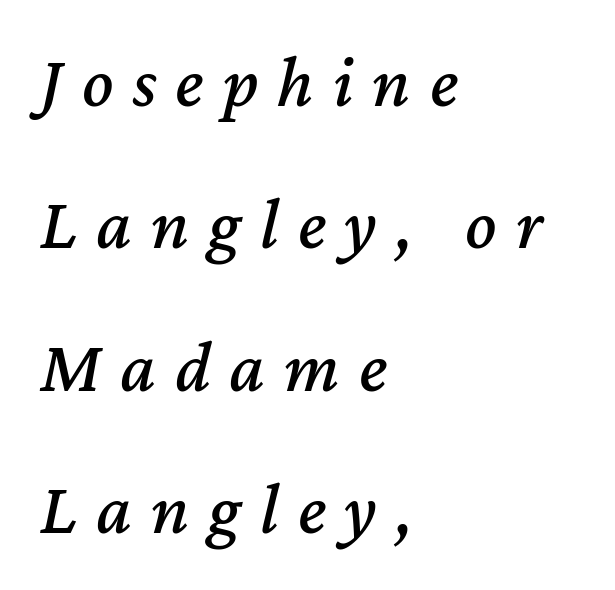
The image shows 73 px text type, italic (leaning right); set left-aligned, loose line spacing (1.95x), unusually wide letter spacing (+0.26 em), not underlined; medium stroke contrast and a medium x-height.
